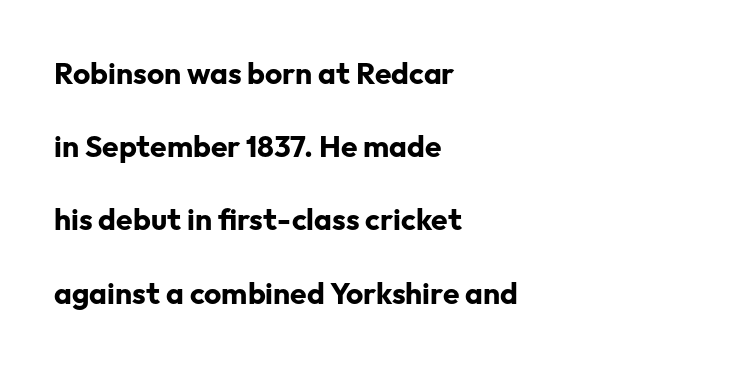
{"serif": "no", "italic": "no", "bold": "yes", "weight": "bold", "width": "normal", "stroke_contrast": "low", "x_height": "medium", "monospaced": "no", "underline": "no", "align": "left", "line_spacing": "loose", "line_spacing_ratio": 2.44, "letter_spacing": "normal", "letter_spacing_em": 0.0, "glyph_px": 30}
